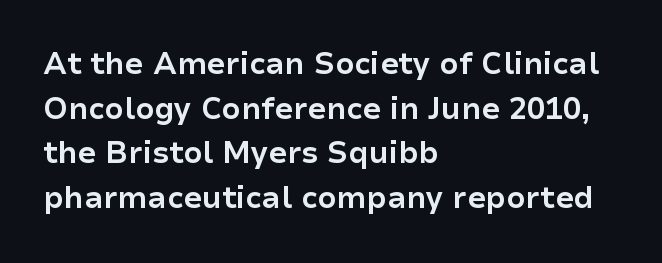
The image shows 30 px bold sans-serif type, upright; set left-aligned, normal line spacing (1.49x), normal letter spacing, not underlined; low stroke contrast and a medium x-height.
